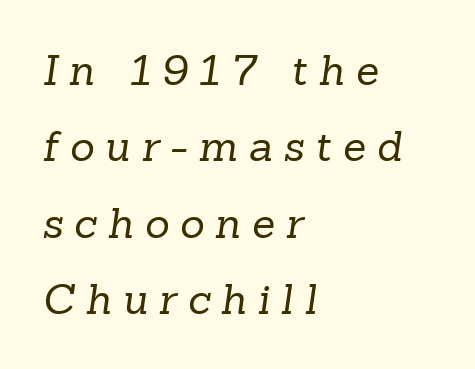
Q: Is the text bold? A: No.
Q: Is the typeface a serif or a sans-serif typeface? A: Serif.
Q: Is the text underlined? A: No.
Q: How is the paragraph aligned? A: Left-aligned.
Q: Is the spacing between letters normal or unusually wide? A: Unusually wide.
Q: Width (condensed, normal, or wide)? A: Normal.
Q: Stroke contrast? A: Low.
Q: x-height? A: Medium.
Q: Monospaced? A: No.
